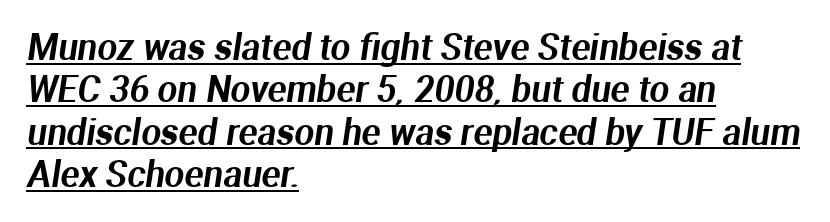
Character widths vary here, with narrow letters taking less room than wide ones. This rendering features underlined lettering. Between one letter and the next there's only the usual sliver of space. In terms of letterform style, serifs are entirely absent. Reading down the block, your eye returns to a fixed left position each line.
